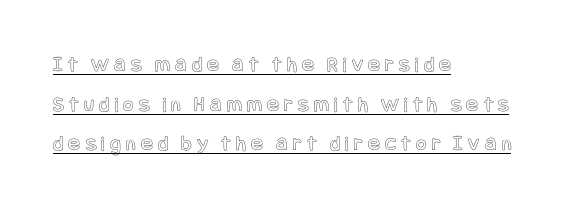
Q: Is the text italic (slanted)? A: No, it is upright.
Q: Is the text underlined? A: Yes.
Q: How is the paragraph aligned? A: Left-aligned.
Q: Is the spacing between letters normal or unusually wide? A: Unusually wide.
